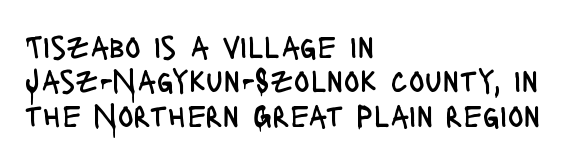
{"serif": "no", "italic": "no", "bold": "no", "weight": "regular", "width": "condensed", "stroke_contrast": "low", "x_height": "large", "monospaced": "no", "underline": "no", "align": "left", "line_spacing": "tight", "line_spacing_ratio": 1.04, "letter_spacing": "normal", "letter_spacing_em": 0.0, "glyph_px": 33}
